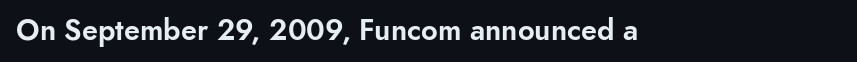
The image shows 29 px sans-serif type, upright; set normal letter spacing, not underlined; low stroke contrast and a small x-height.
